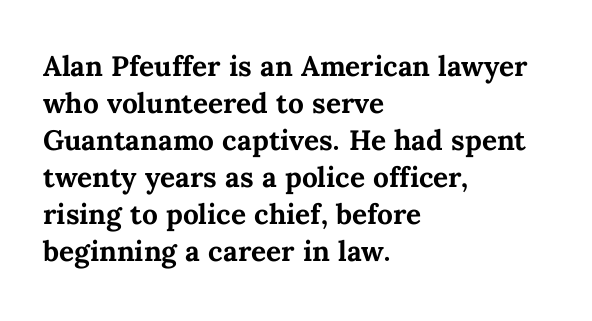
{"italic": "no", "bold": "yes", "weight": "bold", "width": "normal", "stroke_contrast": "medium", "x_height": "medium", "monospaced": "no", "underline": "no", "align": "left", "line_spacing": "normal", "line_spacing_ratio": 1.32, "letter_spacing": "normal", "letter_spacing_em": 0.0, "glyph_px": 28}
